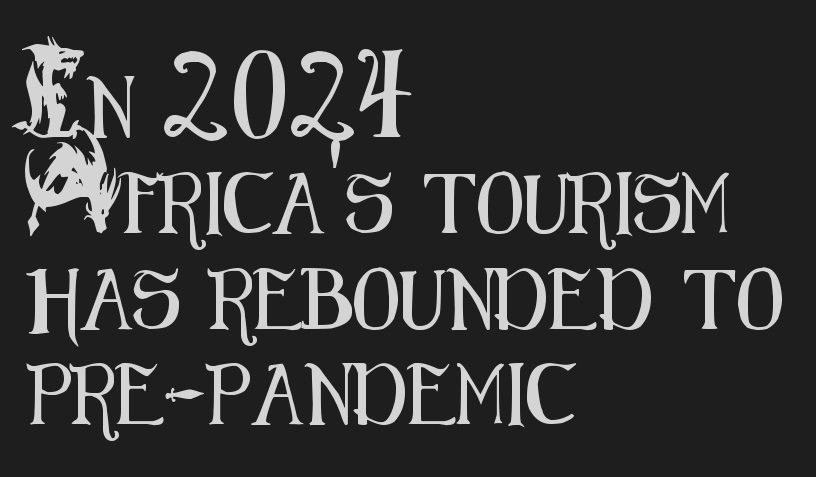
The line-height multiplier appears to be the usual default. This rendering leaves character spacing at its baseline value. The typesetter chose a ragged-right arrangement here. Ordinary non-slanted type is in use. Proportional: the letters do not fall into vertical columns.
